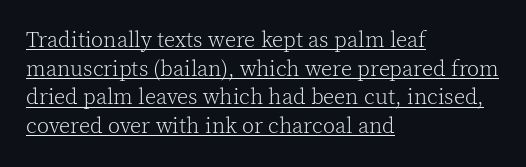
The image shows 22 px text type, upright; set left-aligned, normal line spacing (1.3x), normal letter spacing, underlined.
